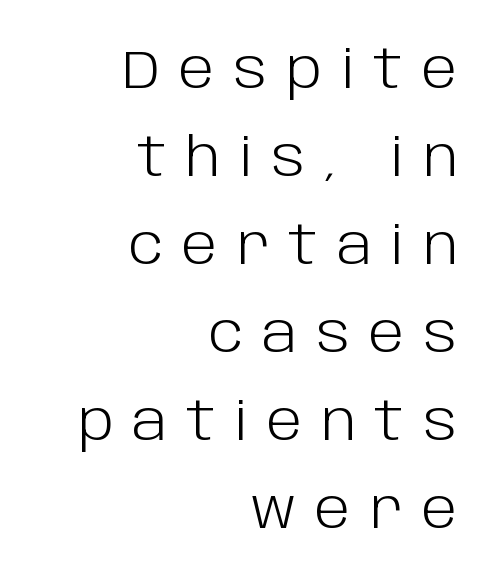
These lines are set flush right with a ragged left edge. This sample uses an upright cut, with every glyph sitting square on the baseline. Clear beneath every line of the passage. Do the characters align in a grid? No, the font is proportional.
